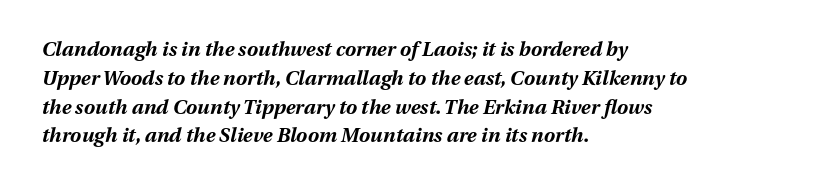
Thick stems and heavy bowls — unmistakably bold. This sample uses plain, unmodified letter spacing. The whole block is typeset with a tilt. Only glyphs here, with clear space below each row.
